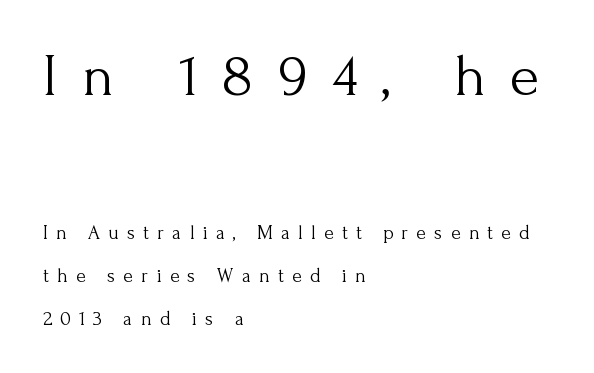
The image shows 60 px light serif type, upright; set left-aligned, loose line spacing (2.16x), unusually wide letter spacing (+0.41 em), not underlined; the first (top) block is 3.0x larger; medium stroke contrast and a small x-height.
